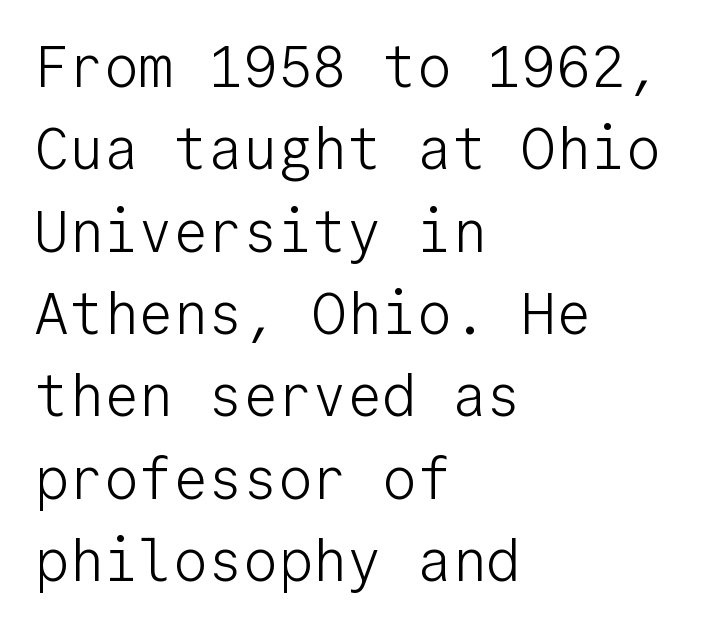
On a weight scale, this lands at 450 or below. Check where the strokes stop: nothing finishes them off — pure sans. Posture: straight, roman, zero tilt. Inter-character spacing is left at the font's built-in metrics. Type without underlining. Horizontally, the lines are justified to the leading edge only.
